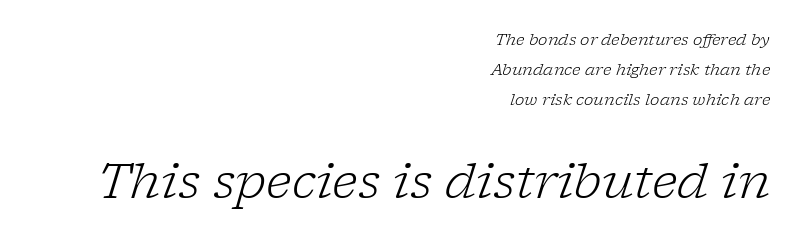
Nobody touched the tracking dial on this one. The letters carry serifs — small finishing strokes at the ends of their stems. The lower block of text is set noticeably larger than the block above it. If you drew a ruler down the right edge, every line would touch it. The passage shown is typed in a proportional face where columns would drift.
